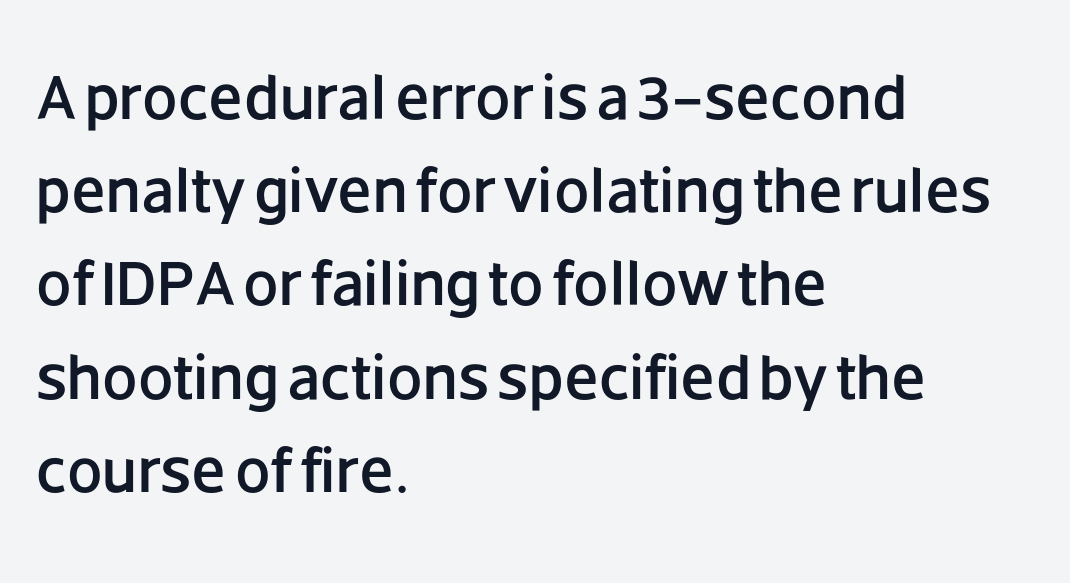
{"serif": "no", "italic": "no", "width": "normal", "stroke_contrast": "low", "x_height": "large", "monospaced": "no", "underline": "no", "align": "left", "line_spacing": "normal", "line_spacing_ratio": 1.48, "letter_spacing": "normal", "letter_spacing_em": 0.0, "glyph_px": 63}
